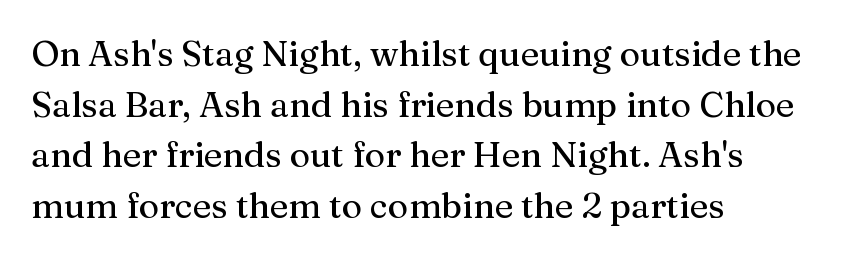
{"serif": "yes", "italic": "no", "width": "normal", "stroke_contrast": "medium", "x_height": "medium", "monospaced": "no", "underline": "no", "align": "left", "line_spacing": "normal", "line_spacing_ratio": 1.45, "letter_spacing": "normal", "letter_spacing_em": 0.0, "glyph_px": 35}
